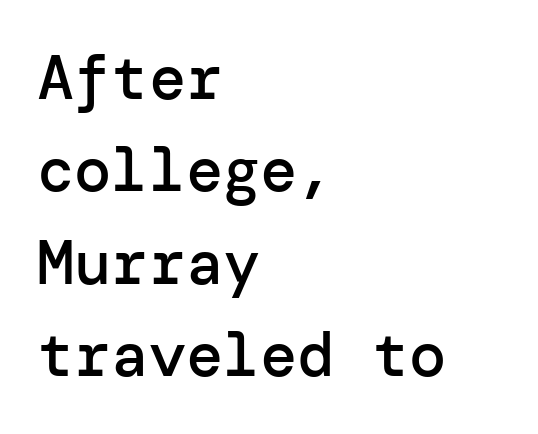
The letters stand upright; this is a roman face. Regular leading. Font category for this specimen: sans-serif. Line starts are locked; line ends wander. You could call the tracking neutral — neither tight nor loose. Set as a demibold, roughly 600 on the weight scale.
